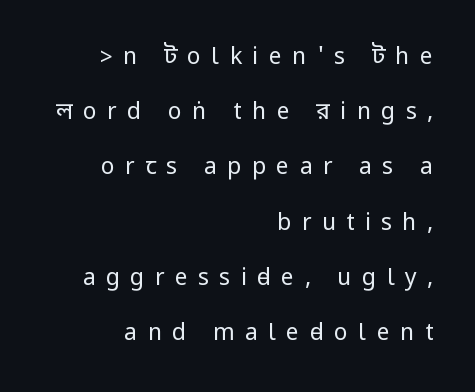
Q: Is the text bold? A: No.
Q: Is the text italic (slanted)? A: No, it is upright.
Q: Is the text underlined? A: No.
Q: How is the paragraph aligned? A: Right-aligned.
Q: Is the spacing between letters normal or unusually wide? A: Unusually wide.
Q: Is the spacing between lines tight, normal or loose? A: Loose.
